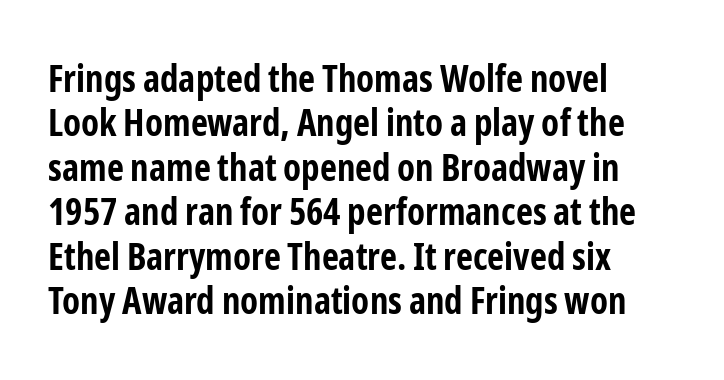
{"serif": "no", "italic": "no", "bold": "yes", "weight": "bold", "width": "condensed", "stroke_contrast": "low", "x_height": "medium", "monospaced": "no", "underline": "no", "align": "left", "line_spacing_ratio": 1.2, "letter_spacing": "normal", "letter_spacing_em": 0.0, "glyph_px": 37}
